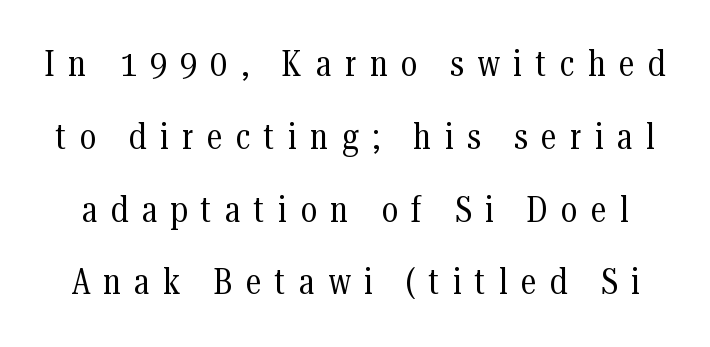
No letter is thick-stroked: the sample isn't bold. Decoration check: the copy has no underline. In terms of posture, this sample is upright. Is this a sans? No — the strokes have serifs. Tracking value appears strongly positive — letters spread wide.
